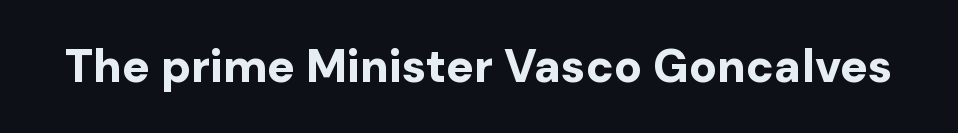
Q: Is the text bold? A: Yes.
Q: Is the text italic (slanted)? A: No, it is upright.
Q: Is the typeface a serif or a sans-serif typeface? A: Sans-serif.
Q: Is the text underlined? A: No.
Q: Is the spacing between letters normal or unusually wide? A: Normal.
Q: Width (condensed, normal, or wide)? A: Normal.
Q: Stroke contrast? A: Low.
Q: x-height? A: Medium.
Q: Monospaced? A: No.
